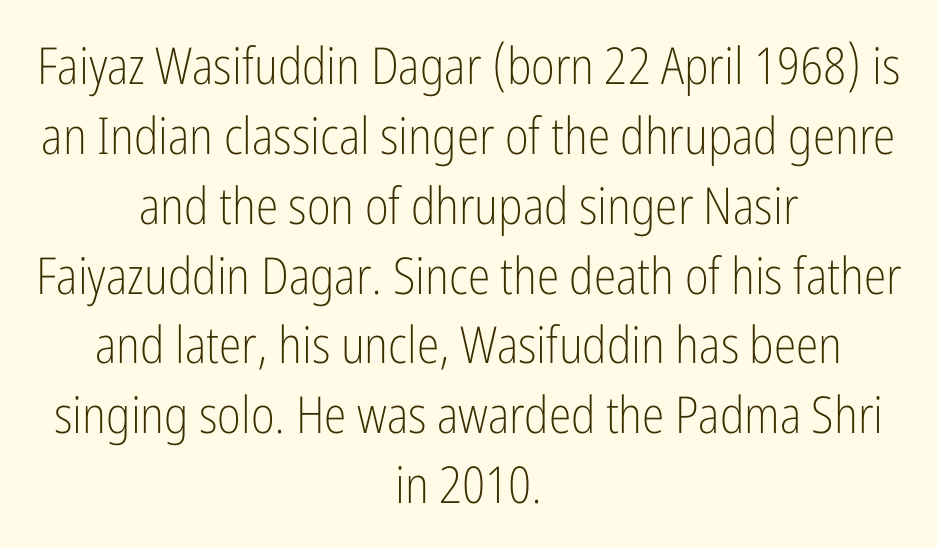
{"serif": "no", "italic": "no", "bold": "no", "weight": "light", "width": "condensed", "stroke_contrast": "low", "x_height": "medium", "monospaced": "no", "underline": "no", "align": "center", "line_spacing": "normal", "line_spacing_ratio": 1.37, "letter_spacing": "normal", "letter_spacing_em": 0.0, "glyph_px": 51}
